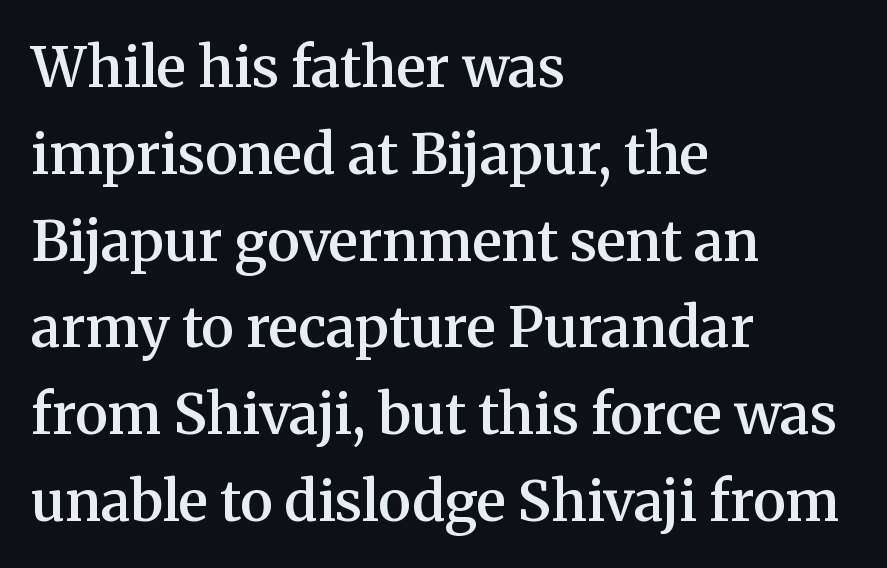
The image shows 56 px semibold serif type, upright; set left-aligned, normal line spacing (1.55x), normal letter spacing, not underlined; medium stroke contrast and a medium x-height.
